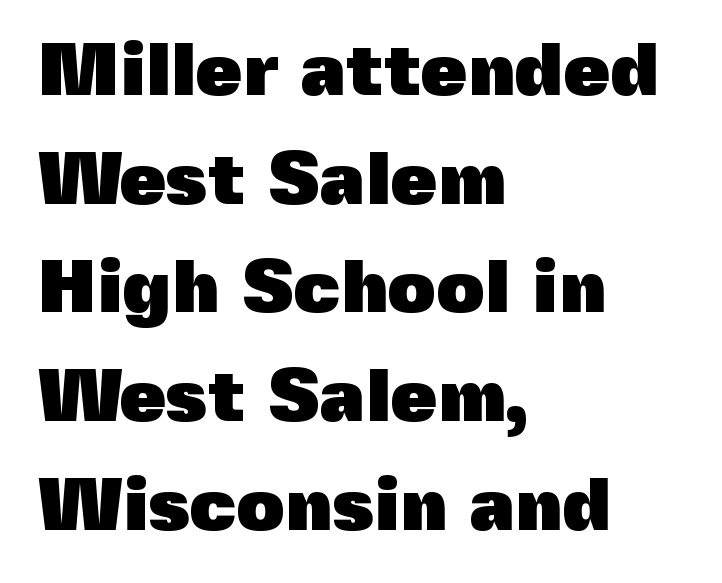
The image shows 75 px heavy sans-serif type, upright; set left-aligned, normal line spacing (1.45x), normal letter spacing, not underlined; a medium x-height.
